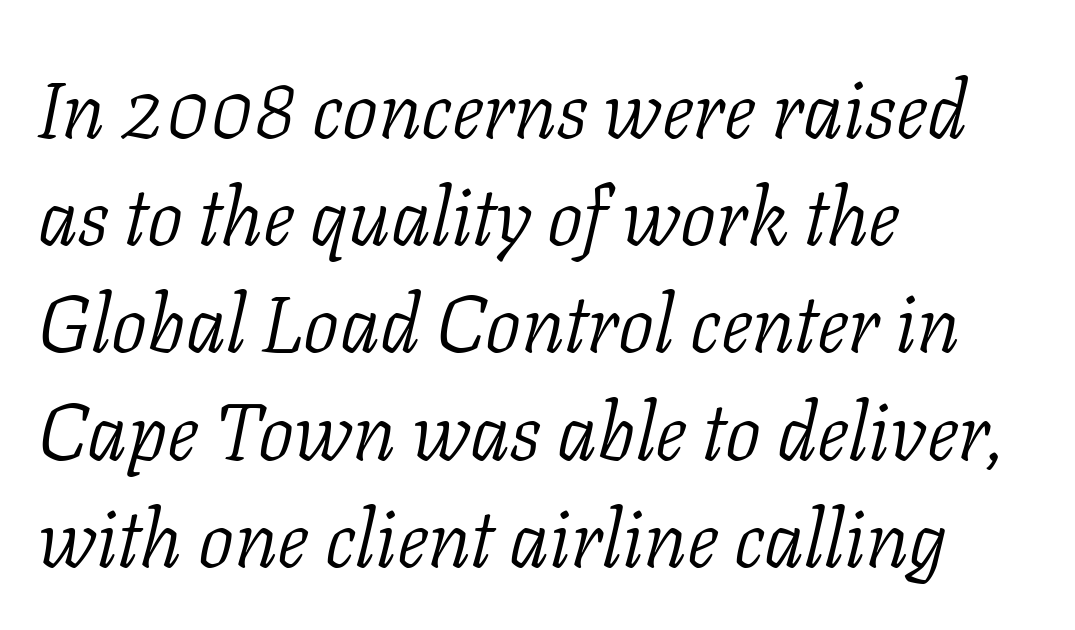
The image shows 80 px light serif type, italic (leaning right); set left-aligned, normal line spacing (1.34x), normal letter spacing, not underlined; low stroke contrast and a medium x-height.
